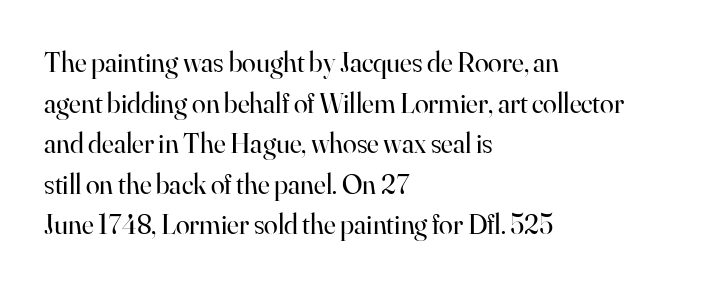
Q: Is the text bold? A: No.
Q: Is the text italic (slanted)? A: No, it is upright.
Q: Is the typeface a serif or a sans-serif typeface? A: Serif.
Q: Is the text underlined? A: No.
Q: How is the paragraph aligned? A: Left-aligned.
Q: Is the spacing between letters normal or unusually wide? A: Normal.
Q: Is the spacing between lines tight, normal or loose? A: Normal.
Q: Width (condensed, normal, or wide)? A: Normal.
Q: Stroke contrast? A: High.
Q: x-height? A: Small.
Q: Monospaced? A: No.
